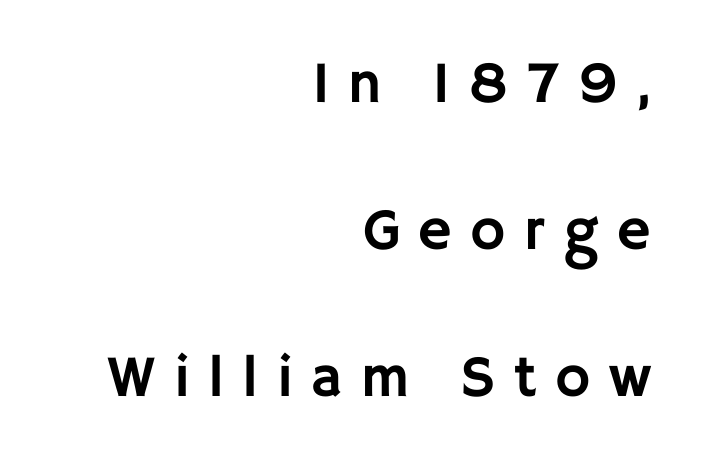
When letters stand straight like this, we call the style roman or upright. Where is the straight margin? On the right. Unlike a traditional serif, this face leaves its strokes unadorned. Just letters on the line, the space beneath them empty. Line spacing here is loose.
